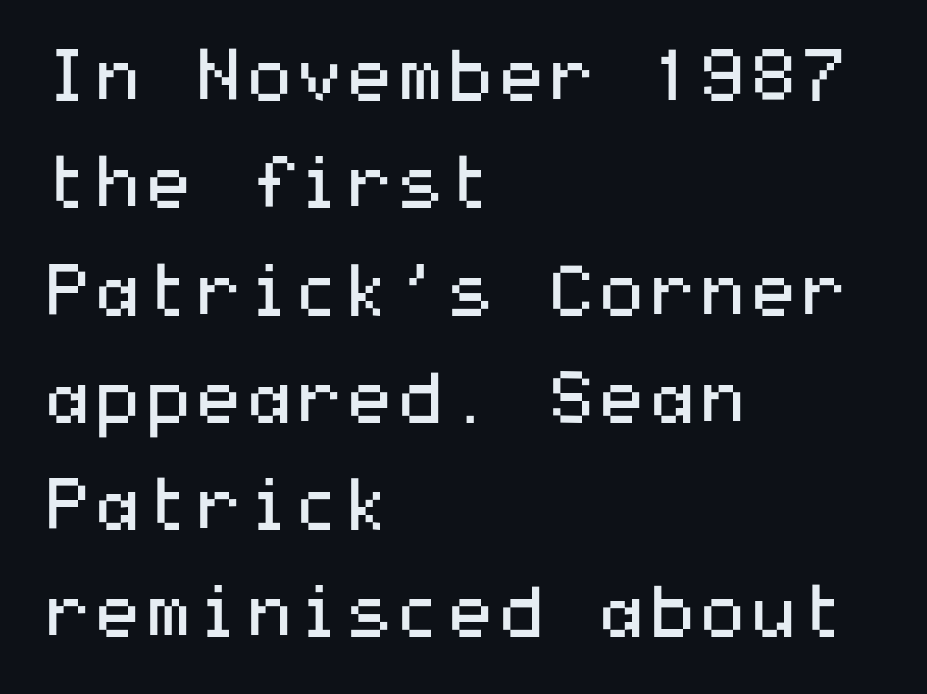
Q: Is the text bold? A: No.
Q: Is the text italic (slanted)? A: No, it is upright.
Q: Is the typeface a serif or a sans-serif typeface? A: Sans-serif.
Q: Is the text underlined? A: No.
Q: How is the paragraph aligned? A: Left-aligned.
Q: Is the spacing between letters normal or unusually wide? A: Normal.
Q: Is the spacing between lines tight, normal or loose? A: Normal.
Q: Width (condensed, normal, or wide)? A: Wide.
Q: Stroke contrast? A: Medium.
Q: x-height? A: Medium.
